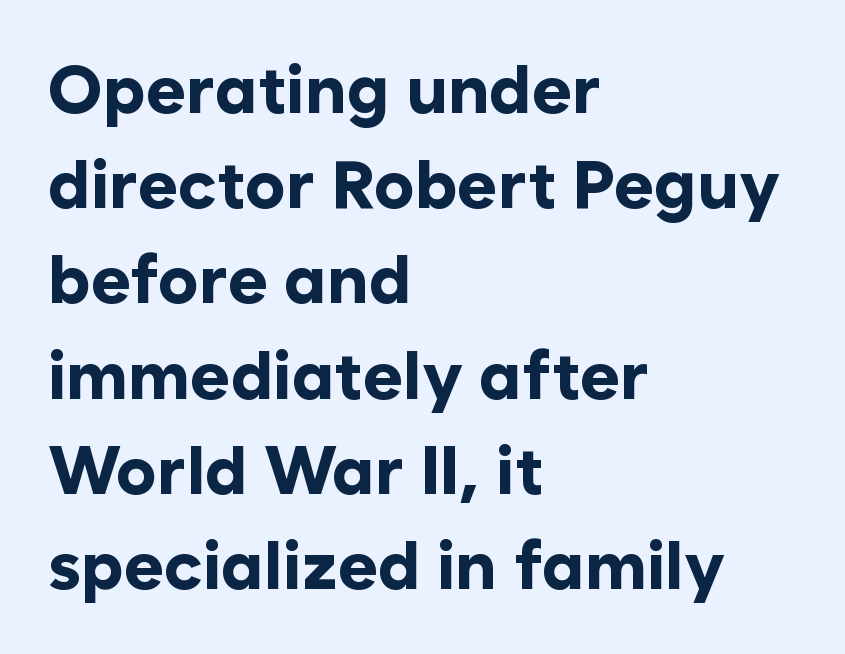
The image shows 68 px bold sans-serif type, upright; set left-aligned, normal line spacing (1.4x), normal letter spacing, not underlined; low stroke contrast and a medium x-height.
